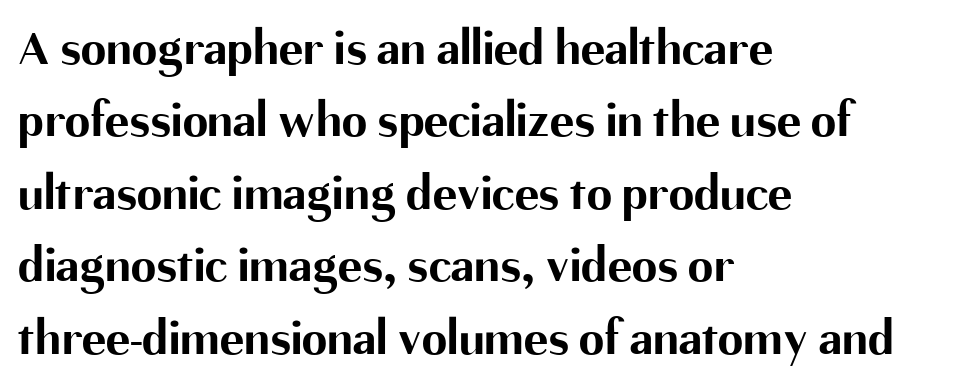
A full-strength bold gives these letters their thick strokes. Does the copy run flush right? No — it runs flush left. Rows of type keep a routine distance in the vertical direction. Letters rest on an invisible, unmarked baseline. Each letter keeps its own natural width here, so spacing adapts to shape.
